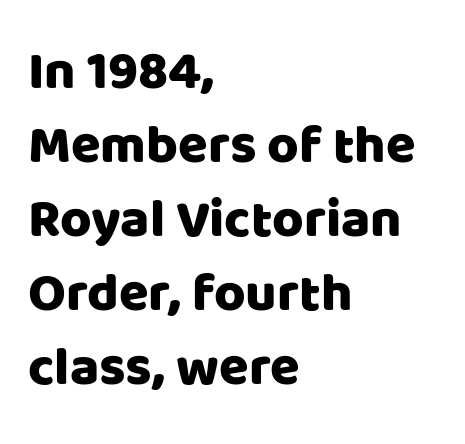
{"serif": "no", "italic": "no", "width": "normal", "stroke_contrast": "low", "x_height": "large", "monospaced": "no", "underline": "no", "align": "left", "line_spacing": "normal", "line_spacing_ratio": 1.37, "letter_spacing": "normal", "letter_spacing_em": 0.0, "glyph_px": 54}
